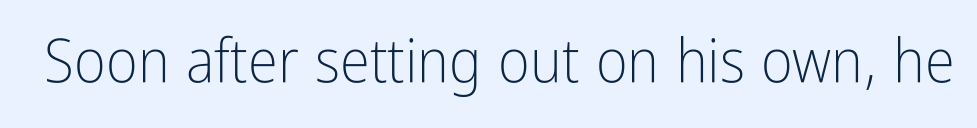
The gap between lines stays unmarked. Type style note: lacks serifs. Heaviness? Minimal to ordinary, like unemphasized prose. Tracking here is standard; glyphs follow each other at the usual distance. The letters stand straight up with perfectly vertical stems.
